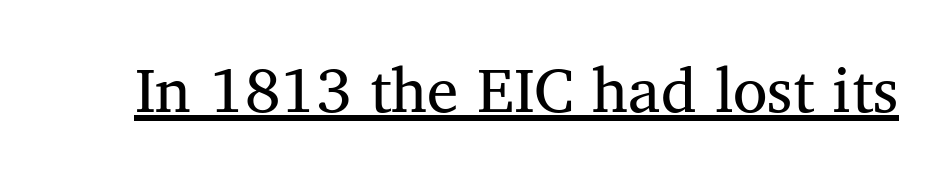
Q: Is the typeface a serif or a sans-serif typeface? A: Serif.
Q: Is the text underlined? A: Yes.
Q: Is the spacing between letters normal or unusually wide? A: Normal.
Q: Width (condensed, normal, or wide)? A: Normal.
Q: Stroke contrast? A: Medium.
Q: x-height? A: Medium.
Q: Monospaced? A: No.
